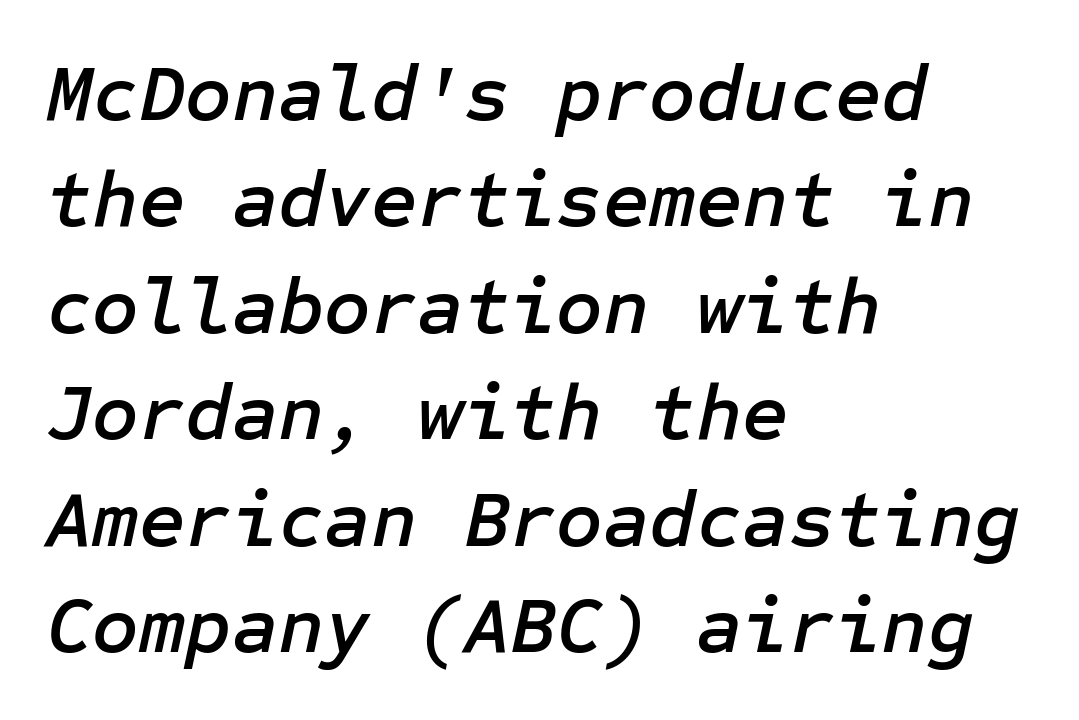
{"italic": "yes", "lean": "right", "slant_degrees": 12, "width": "normal", "stroke_contrast": "low", "x_height": "medium", "underline": "no", "align": "left", "line_spacing": "normal", "line_spacing_ratio": 1.33, "letter_spacing": "normal", "letter_spacing_em": 0.0, "glyph_px": 80}
